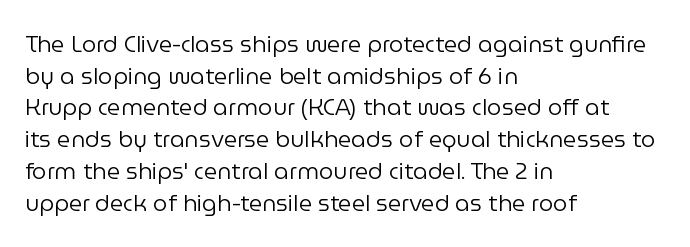
A roman cut, with each character standing at attention. Line spacing here is normal. The text block is weighted toward the left margin, trailing off unevenly rightward. Lines of text with bare space underneath. Nothing unusual about the tracking: characters are spaced as the font intends. A quiet, ordinary-to-light weight characterises the typeface.
